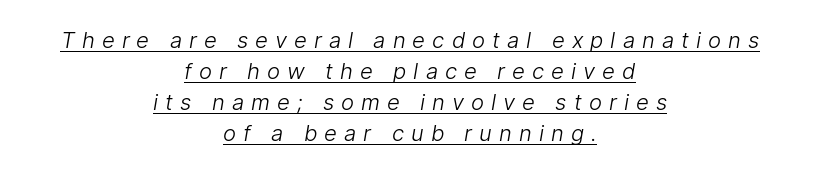
{"bold": "no", "underline": "yes", "align": "center", "line_spacing": "normal", "line_spacing_ratio": 1.41, "letter_spacing": "wide", "letter_spacing_em": 0.32, "glyph_px": 22}
